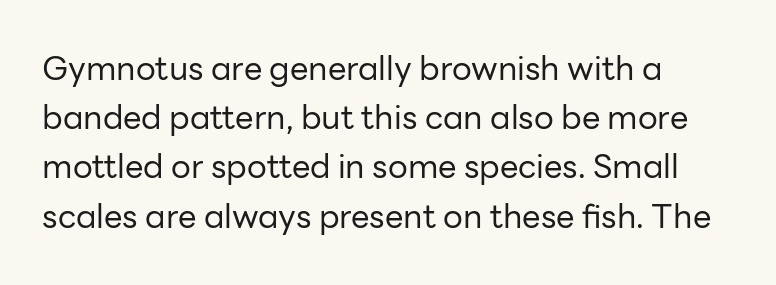
Q: Is the text bold? A: No.
Q: Is the text italic (slanted)? A: No, it is upright.
Q: Is the typeface a serif or a sans-serif typeface? A: Sans-serif.
Q: Is the text underlined? A: No.
Q: How is the paragraph aligned? A: Left-aligned.
Q: Is the spacing between letters normal or unusually wide? A: Normal.
Q: Is the spacing between lines tight, normal or loose? A: Normal.
Q: Width (condensed, normal, or wide)? A: Normal.
Q: Stroke contrast? A: Low.
Q: x-height? A: Medium.
Q: Monospaced? A: No.
